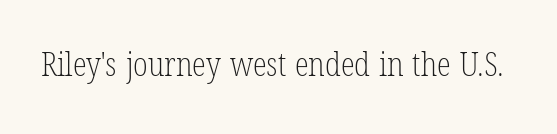
The image shows 32 px light, condensed serif type, upright; set normal letter spacing, not underlined; low stroke contrast and a medium x-height.
